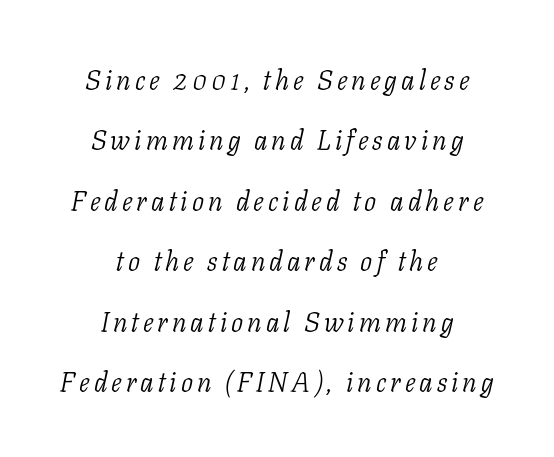
The image shows 27 px text type, italic (leaning right); set centered, loose line spacing (2.24x), not underlined.
